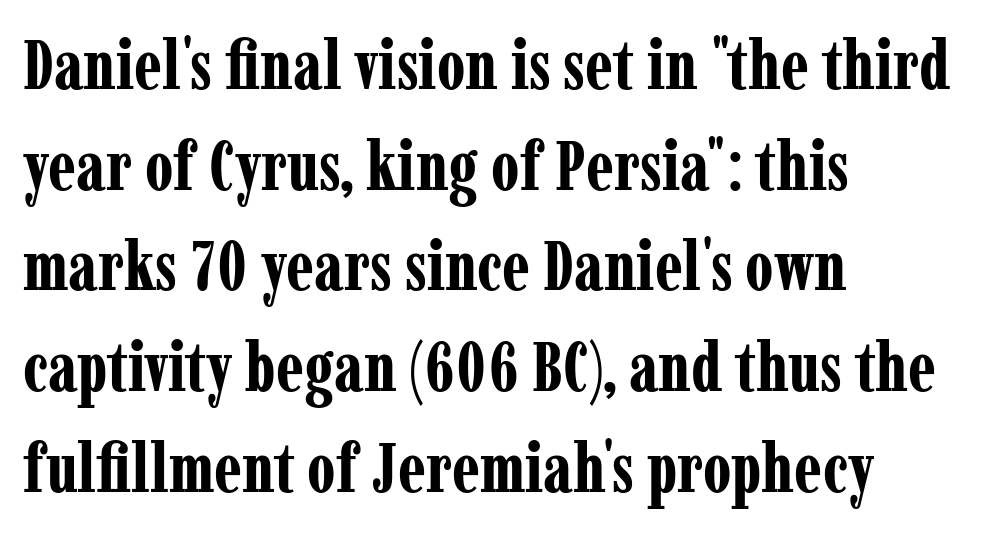
Q: Is the text bold? A: Yes.
Q: Is the text italic (slanted)? A: No, it is upright.
Q: Is the typeface a serif or a sans-serif typeface? A: Serif.
Q: Is the text underlined? A: No.
Q: How is the paragraph aligned? A: Left-aligned.
Q: Is the spacing between letters normal or unusually wide? A: Normal.
Q: Is the spacing between lines tight, normal or loose? A: Normal.
Q: Width (condensed, normal, or wide)? A: Condensed.
Q: Stroke contrast? A: Low.
Q: x-height? A: Medium.
Q: Monospaced? A: No.
